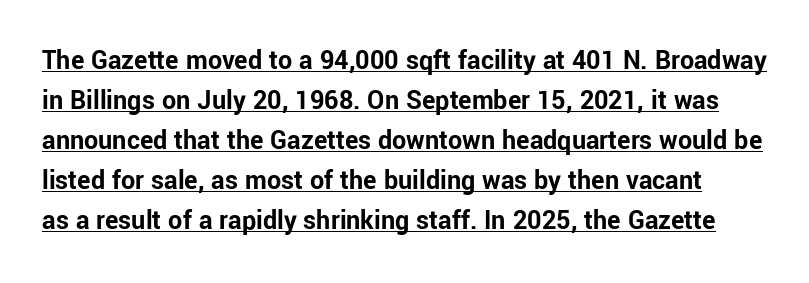
Q: Is the text bold? A: Yes.
Q: Is the text italic (slanted)? A: No, it is upright.
Q: Is the typeface a serif or a sans-serif typeface? A: Sans-serif.
Q: Is the text underlined? A: Yes.
Q: Is the spacing between letters normal or unusually wide? A: Normal.
Q: Is the spacing between lines tight, normal or loose? A: Normal.
Q: Width (condensed, normal, or wide)? A: Normal.
Q: Stroke contrast? A: Low.
Q: x-height? A: Medium.
Q: Monospaced? A: No.
